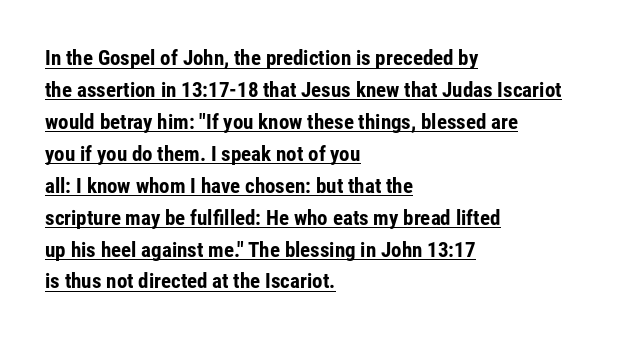
The image shows 21 px bold type, upright; set left-aligned, normal line spacing (1.52x), normal letter spacing, underlined.
